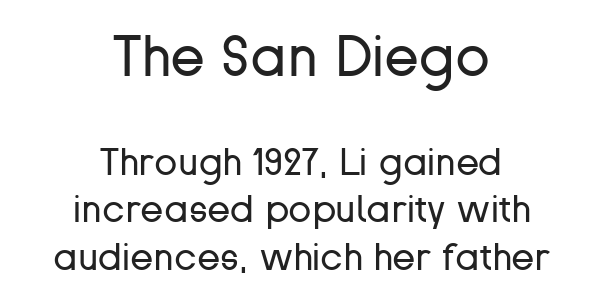
Does the bottom block carry the larger type? No, the top block does. The letters stand straight up with perfectly vertical stems. Note: no serifs on the glyphs. The rendering uses natural spacing where letterforms have individual widths.
